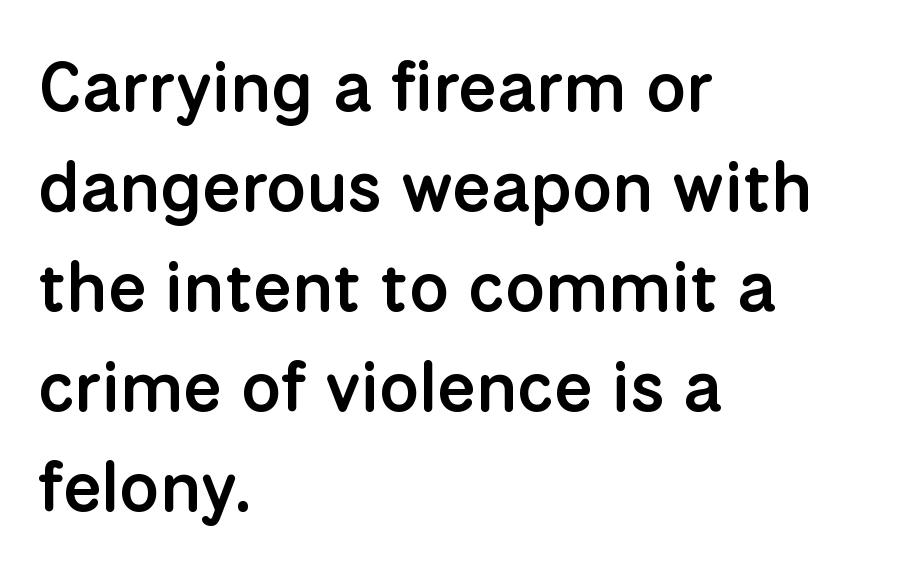
Q: Is the text bold? A: Semi-bold.
Q: Is the text italic (slanted)? A: No, it is upright.
Q: Is the typeface a serif or a sans-serif typeface? A: Sans-serif.
Q: Is the text underlined? A: No.
Q: How is the paragraph aligned? A: Left-aligned.
Q: Is the spacing between letters normal or unusually wide? A: Normal.
Q: Is the spacing between lines tight, normal or loose? A: Normal.
Q: Width (condensed, normal, or wide)? A: Normal.
Q: Stroke contrast? A: Low.
Q: x-height? A: Medium.
Q: Monospaced? A: No.
